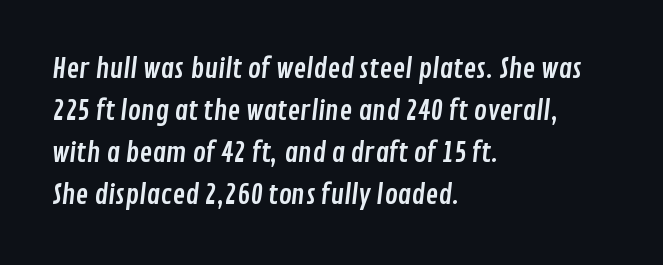
{"underline": "no", "align": "left", "line_spacing": "normal", "line_spacing_ratio": 1.55, "letter_spacing": "normal", "letter_spacing_em": 0.0, "glyph_px": 27}
